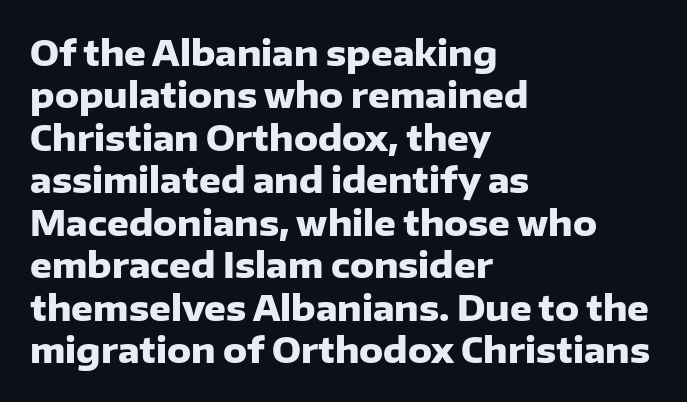
{"serif": "no", "italic": "no", "bold": "yes", "weight": "heavy", "width": "normal", "stroke_contrast": "low", "x_height": "medium", "monospaced": "no", "underline": "no", "align": "left", "line_spacing": "normal", "line_spacing_ratio": 1.25, "letter_spacing": "normal", "letter_spacing_em": 0.0, "glyph_px": 34}
